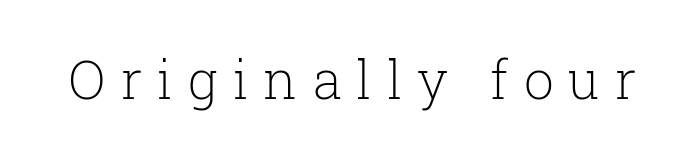
Q: Is the text bold? A: No.
Q: Is the text italic (slanted)? A: No, it is upright.
Q: Is the typeface a serif or a sans-serif typeface? A: Serif.
Q: Is the text underlined? A: No.
Q: Is the spacing between letters normal or unusually wide? A: Unusually wide.
Q: Width (condensed, normal, or wide)? A: Normal.
Q: Stroke contrast? A: Low.
Q: x-height? A: Medium.
Q: Monospaced? A: No.
